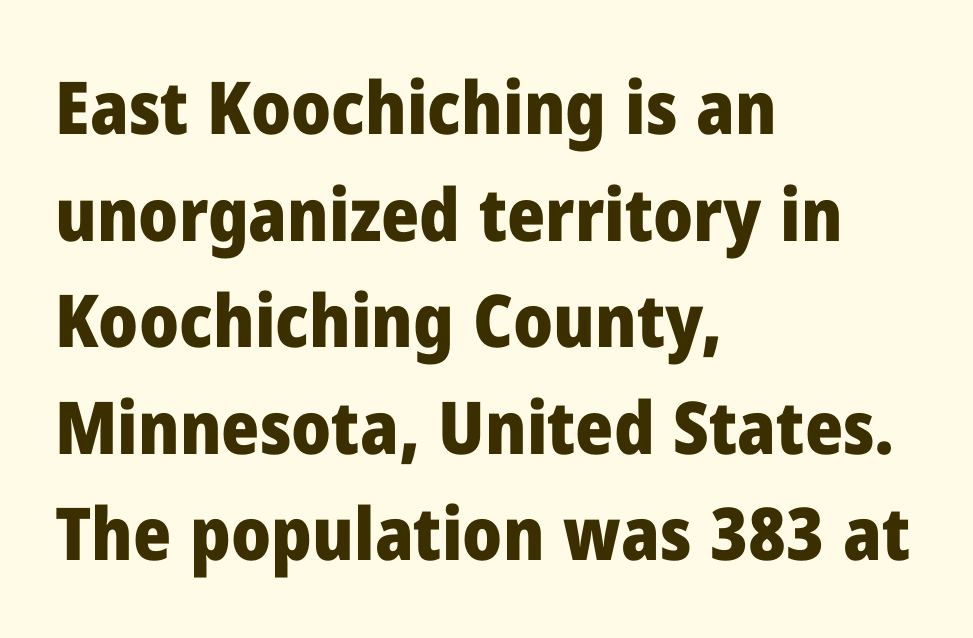
Q: Is the text bold? A: Yes.
Q: Is the text italic (slanted)? A: No, it is upright.
Q: Is the typeface a serif or a sans-serif typeface? A: Sans-serif.
Q: Is the text underlined? A: No.
Q: How is the paragraph aligned? A: Left-aligned.
Q: Is the spacing between letters normal or unusually wide? A: Normal.
Q: Is the spacing between lines tight, normal or loose? A: Normal.
Q: Width (condensed, normal, or wide)? A: Normal.
Q: Stroke contrast? A: Low.
Q: x-height? A: Medium.
Q: Monospaced? A: No.
